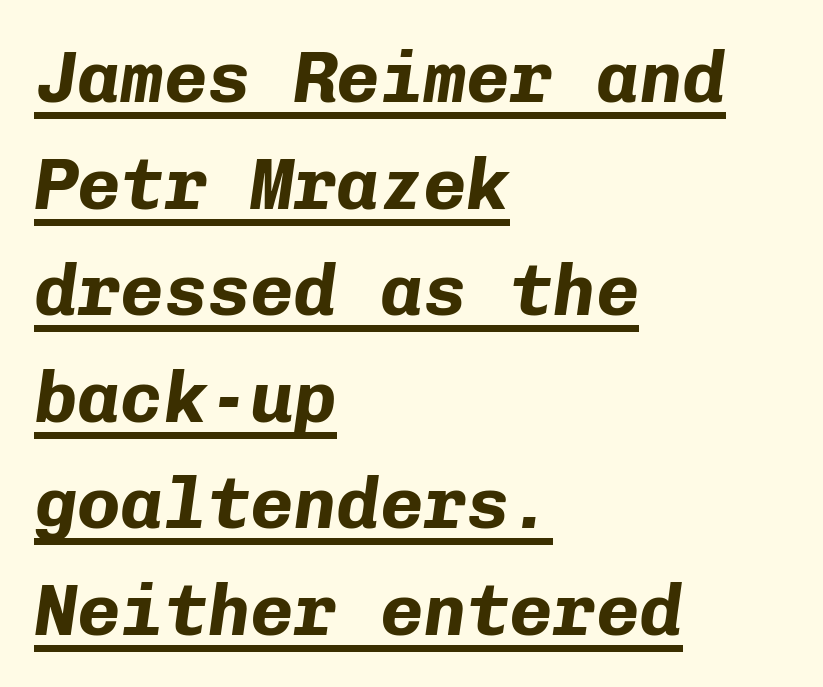
The image shows 72 px bold type, italic (leaning right), monospaced; set left-aligned, normal line spacing (1.48x), normal letter spacing, underlined; low stroke contrast and a medium x-height.
